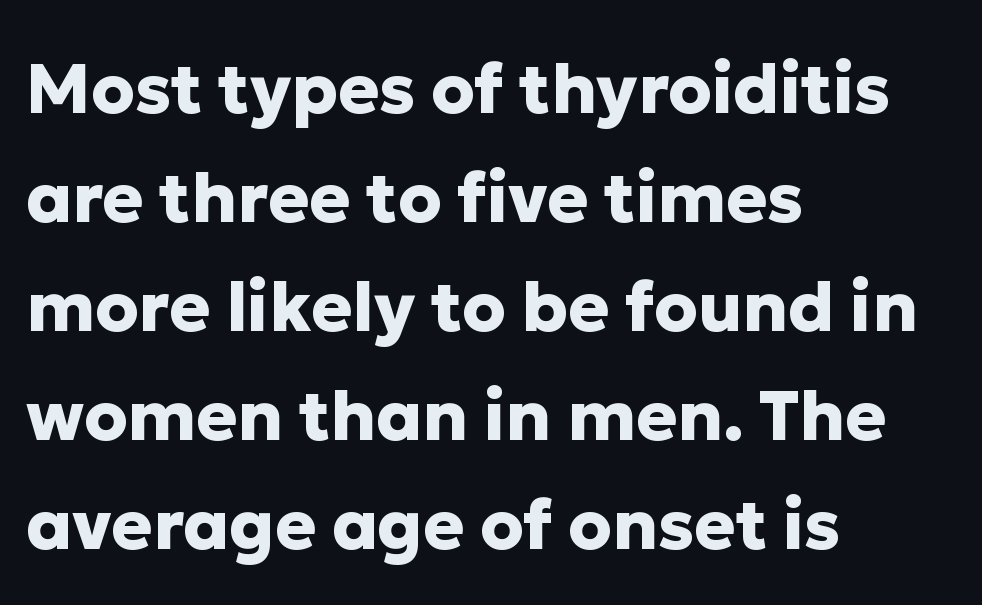
The image shows 69 px heavy sans-serif type, upright; set left-aligned, normal line spacing (1.58x), normal letter spacing, not underlined; low stroke contrast and a medium x-height.
